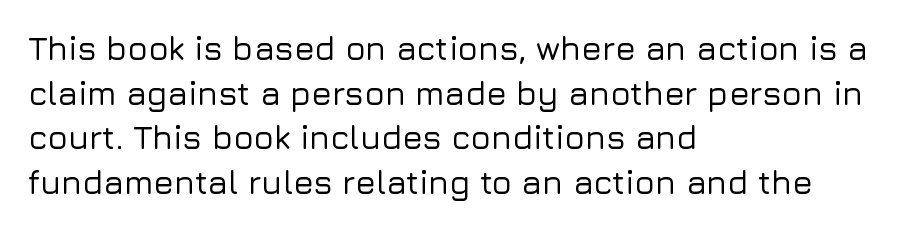
The image shows 33 px sans-serif type, upright; set left-aligned, normal line spacing (1.35x), normal letter spacing, not underlined; low stroke contrast and a medium x-height.
